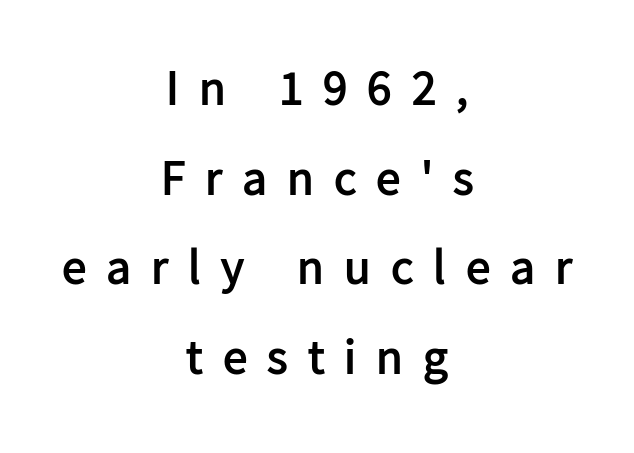
Q: Is the text bold? A: Yes.
Q: Is the text italic (slanted)? A: No, it is upright.
Q: Is the typeface a serif or a sans-serif typeface? A: Sans-serif.
Q: Is the text underlined? A: No.
Q: How is the paragraph aligned? A: Centered.
Q: Is the spacing between letters normal or unusually wide? A: Unusually wide.
Q: Width (condensed, normal, or wide)? A: Normal.
Q: Stroke contrast? A: Low.
Q: x-height? A: Medium.
Q: Monospaced? A: No.
